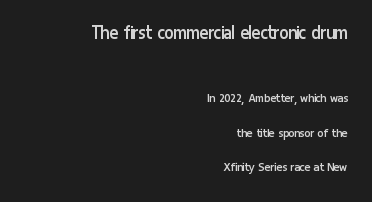
Q: Is the text bold? A: No.
Q: Is the text italic (slanted)? A: No, it is upright.
Q: Is the text underlined? A: No.
Q: How is the paragraph aligned? A: Right-aligned.
Q: Is the spacing between letters normal or unusually wide? A: Normal.
Q: Is the spacing between lines tight, normal or loose? A: Loose.
Q: Which block of text is set in a larger size, the first (top) or the second (bottom)? A: The first (top) one.
